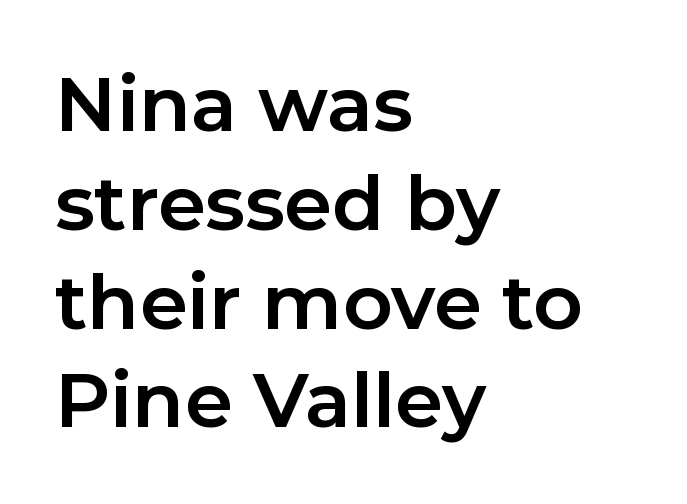
Unlike a traditional serif, this face leaves its strokes unadorned. A bare baseline throughout the passage. One glance says typical: line gaps are just what's usual. Its strokes are broad and dark, the hallmark of bold type. Observe the ordinary spacing: letters are neighbours, not strangers. The rag falls on the right side of this text block.
